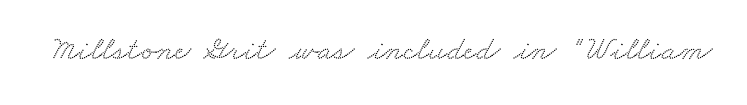
Q: Is the typeface a serif or a sans-serif typeface? A: Serif.
Q: Is the text underlined? A: No.
Q: Is the spacing between letters normal or unusually wide? A: Normal.
Q: Width (condensed, normal, or wide)? A: Wide.
Q: Stroke contrast? A: Medium.
Q: x-height? A: Small.
Q: Monospaced? A: No.
